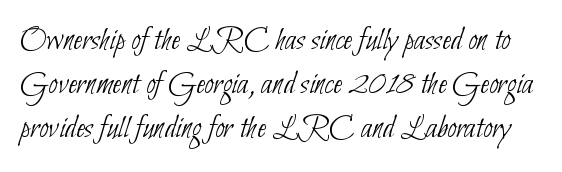
Honestly, there is no underline to notice here at all. A typesetter would call this proportional, since set widths differ per character. Tracking here is standard; glyphs follow each other at the usual distance. Weight: in the light-to-regular range. Is this a sans? Yes — the strokes have no serifs. Reading down the column, the eye jumps a familiar distance to each next line.
